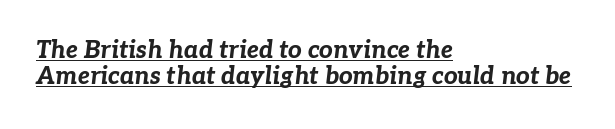
The image shows 24 px bold type, italic (leaning right); set left-aligned, tight line spacing (1.1x), normal letter spacing, underlined.
